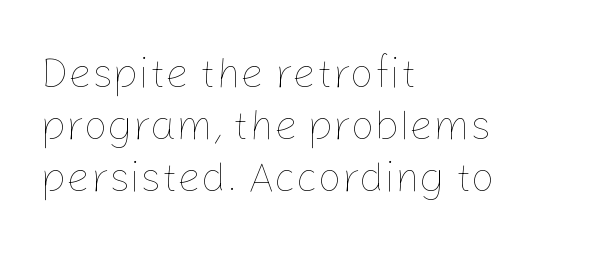
Q: Is the text bold? A: No.
Q: Is the text italic (slanted)? A: No, it is upright.
Q: Is the text underlined? A: No.
Q: How is the paragraph aligned? A: Left-aligned.
Q: Is the spacing between letters normal or unusually wide? A: Normal.
Q: Width (condensed, normal, or wide)? A: Normal.
Q: Stroke contrast? A: Low.
Q: x-height? A: Medium.
Q: Monospaced? A: No.
